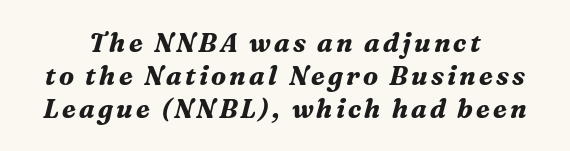
Q: Is the text bold? A: Yes.
Q: Is the text italic (slanted)? A: Yes, it leans right by about 16 degrees.
Q: Is the text underlined? A: No.
Q: How is the paragraph aligned? A: Centered.
Q: Is the spacing between lines tight, normal or loose? A: Normal.
